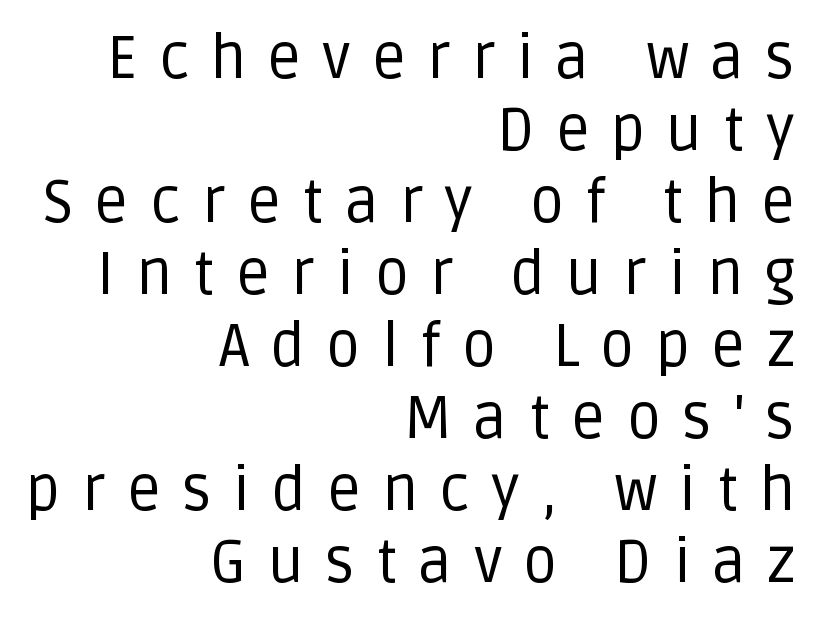
No heavy texture on the line: the type isn't bold. Is there any slant? The stems are plumb. Varying glyph widths throughout — classic text-font behaviour. Where is the straight margin? On the right. The designer went with a sans here, leaving each stem footless. The words here are not underlined.
